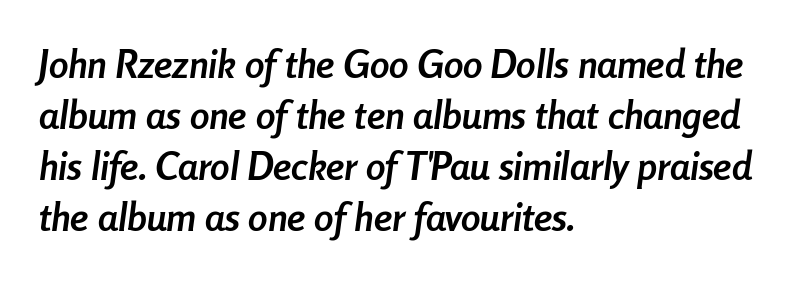
The image shows 39 px semibold, condensed type, italic (leaning right); set left-aligned, normal line spacing (1.31x), normal letter spacing, not underlined; low stroke contrast and a medium x-height.
